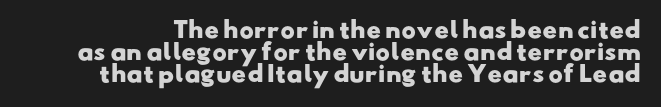
How would I describe the line gaps? Narrow and economical. The glyphs have the mass of a bold cut. Type without underlining. Letter spacing: default.
